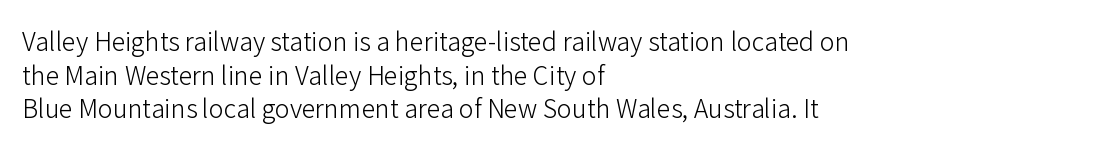
Q: Is the text bold? A: No.
Q: Is the text italic (slanted)? A: No, it is upright.
Q: Is the text underlined? A: No.
Q: How is the paragraph aligned? A: Left-aligned.
Q: Is the spacing between letters normal or unusually wide? A: Normal.
Q: Is the spacing between lines tight, normal or loose? A: Normal.
